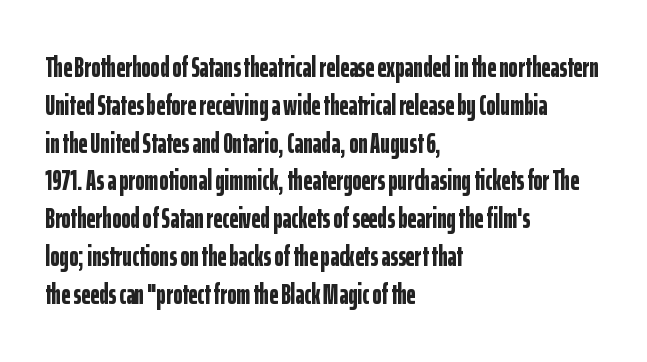
{"serif": "no", "italic": "no", "bold": "yes", "weight": "bold", "width": "condensed", "stroke_contrast": "low", "x_height": "medium", "monospaced": "no", "underline": "no", "align": "left", "line_spacing": "normal", "line_spacing_ratio": 1.35, "letter_spacing": "normal", "letter_spacing_em": 0.0, "glyph_px": 28}
